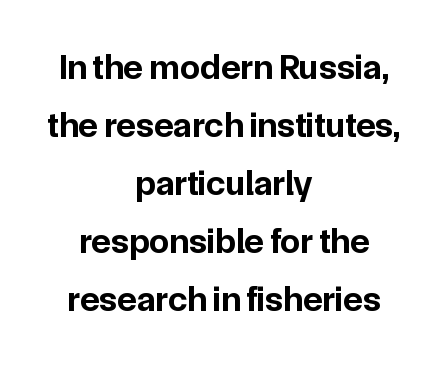
The whitespace from short lines is split evenly between both sides. Normally led — the rows are evenly, conventionally spaced. These words are printed bold, with thick strokes throughout. Grotesque or geometric, the face here clearly has no serifs.
